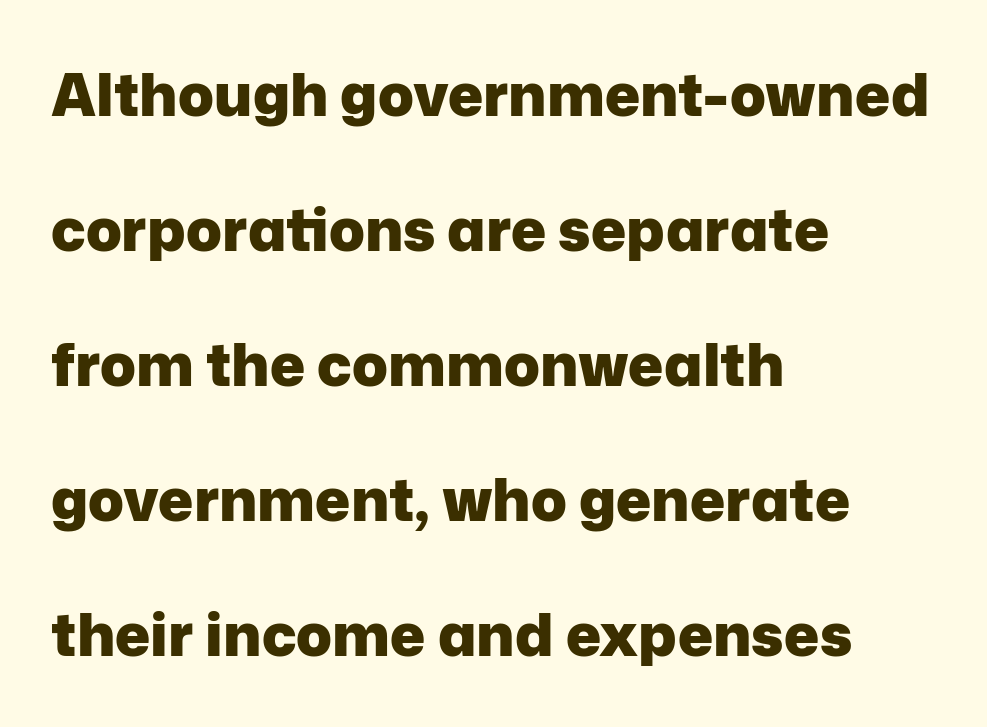
Q: Is the text bold? A: Yes.
Q: Is the text italic (slanted)? A: No, it is upright.
Q: Is the typeface a serif or a sans-serif typeface? A: Sans-serif.
Q: Is the text underlined? A: No.
Q: How is the paragraph aligned? A: Left-aligned.
Q: Is the spacing between letters normal or unusually wide? A: Normal.
Q: Is the spacing between lines tight, normal or loose? A: Loose.
Q: Width (condensed, normal, or wide)? A: Normal.
Q: Stroke contrast? A: Low.
Q: x-height? A: Medium.
Q: Monospaced? A: No.
